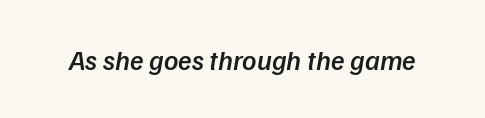
Q: Is the text bold? A: Semi-bold.
Q: Is the text italic (slanted)? A: Yes, it leans right by about 9 degrees.
Q: Is the text underlined? A: No.
Q: Is the spacing between letters normal or unusually wide? A: Normal.
Q: Width (condensed, normal, or wide)? A: Normal.
Q: Stroke contrast? A: Low.
Q: x-height? A: Medium.
Q: Monospaced? A: No.
